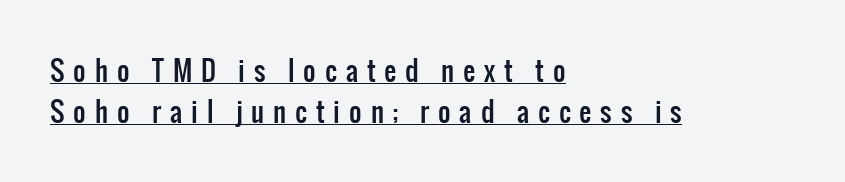
{"italic": "no", "underline": "yes", "align": "left", "line_spacing": "normal", "line_spacing_ratio": 1.51, "letter_spacing": "wide", "letter_spacing_em": 0.33, "glyph_px": 27}
